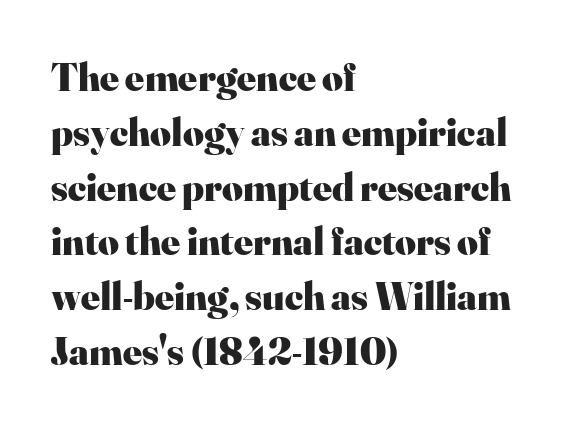
Unlike italic type, these characters show no tilt at all. Font category for this specimen: serif. The space beneath each line is pristine and unruled. A full-strength bold gives these letters their thick strokes. Here the glyphs are tracked normally, forming tight word shapes. Is this a fixed-width face? No — the glyphs have proportional, varying widths.
